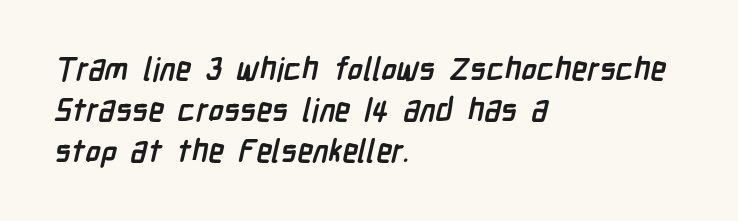
Q: Is the text bold? A: Yes.
Q: Is the typeface a serif or a sans-serif typeface? A: Sans-serif.
Q: Is the text underlined? A: No.
Q: How is the paragraph aligned? A: Left-aligned.
Q: Is the spacing between letters normal or unusually wide? A: Normal.
Q: Is the spacing between lines tight, normal or loose? A: Normal.
Q: Width (condensed, normal, or wide)? A: Condensed.
Q: Stroke contrast? A: Low.
Q: x-height? A: Medium.
Q: Monospaced? A: No.
